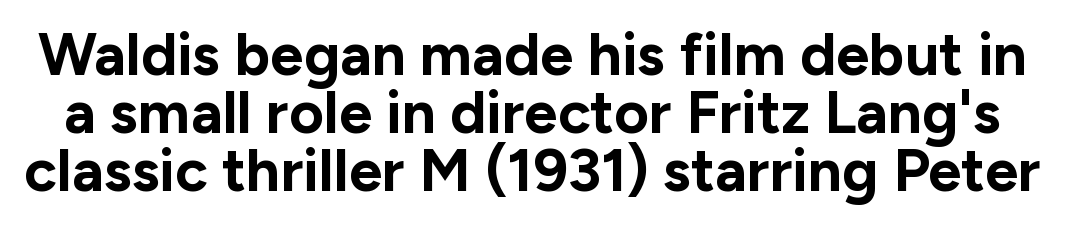
Q: Is the text bold? A: Yes.
Q: Is the text italic (slanted)? A: No, it is upright.
Q: Is the typeface a serif or a sans-serif typeface? A: Sans-serif.
Q: Is the text underlined? A: No.
Q: Is the spacing between letters normal or unusually wide? A: Normal.
Q: Is the spacing between lines tight, normal or loose? A: Tight.
Q: Width (condensed, normal, or wide)? A: Normal.
Q: Stroke contrast? A: Low.
Q: x-height? A: Medium.
Q: Monospaced? A: No.
